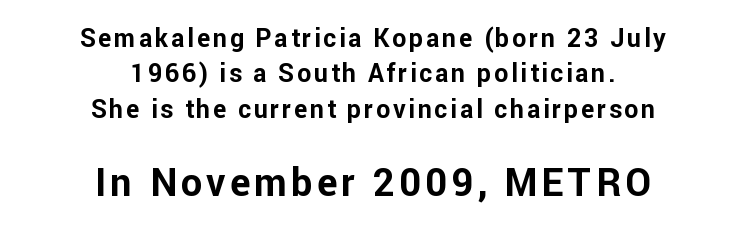
The image shows 38 px bold sans-serif type, upright; set centered, normal line spacing (1.42x), not underlined; the second (bottom) block is 1.52x larger; low stroke contrast and a medium x-height.
